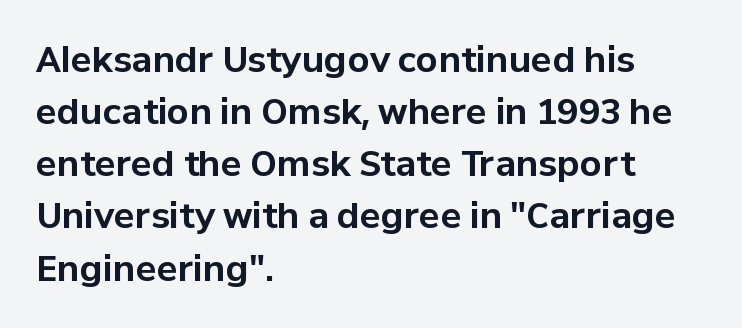
Q: Is the text bold? A: Yes.
Q: Is the text italic (slanted)? A: No, it is upright.
Q: Is the typeface a serif or a sans-serif typeface? A: Sans-serif.
Q: Is the text underlined? A: No.
Q: How is the paragraph aligned? A: Left-aligned.
Q: Is the spacing between letters normal or unusually wide? A: Normal.
Q: Is the spacing between lines tight, normal or loose? A: Normal.
Q: Width (condensed, normal, or wide)? A: Normal.
Q: Stroke contrast? A: Low.
Q: x-height? A: Medium.
Q: Monospaced? A: No.
